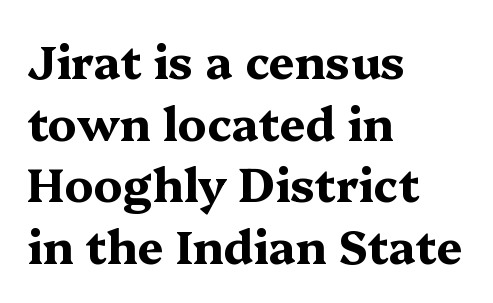
The image shows 46 px bold, wide serif type, upright; set left-aligned, normal line spacing (1.34x), normal letter spacing, not underlined; medium stroke contrast and a medium x-height.
